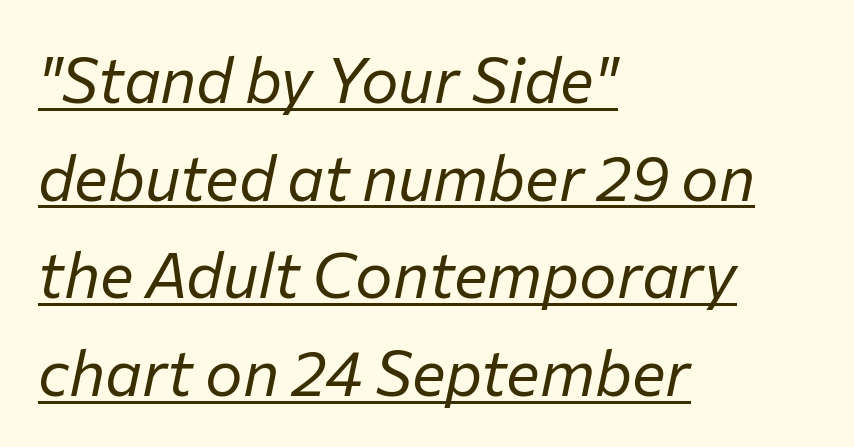
The image shows 63 px regular-weight type, italic (leaning right); set left-aligned, normal line spacing (1.55x), normal letter spacing, underlined; low stroke contrast and a medium x-height.
